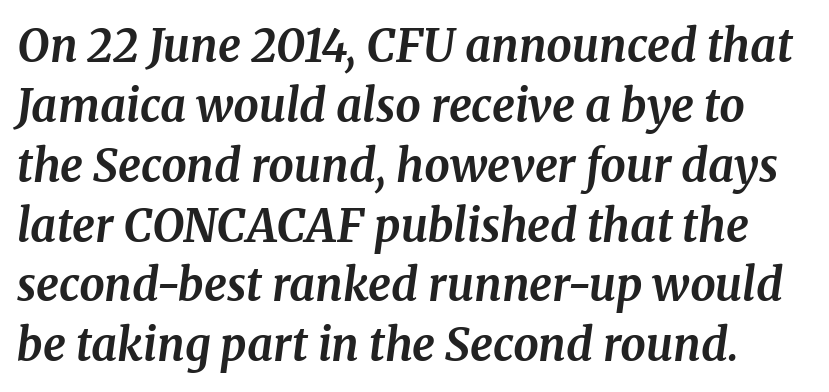
The leading is moderate, giving the passage an even texture. You can tell it's italic because the verticals aren't actually vertical. Nobody touched the tracking dial on this one. Check the space under the baseline: it is left empty. A typesetter would call this proportional, since set widths differ per character.
